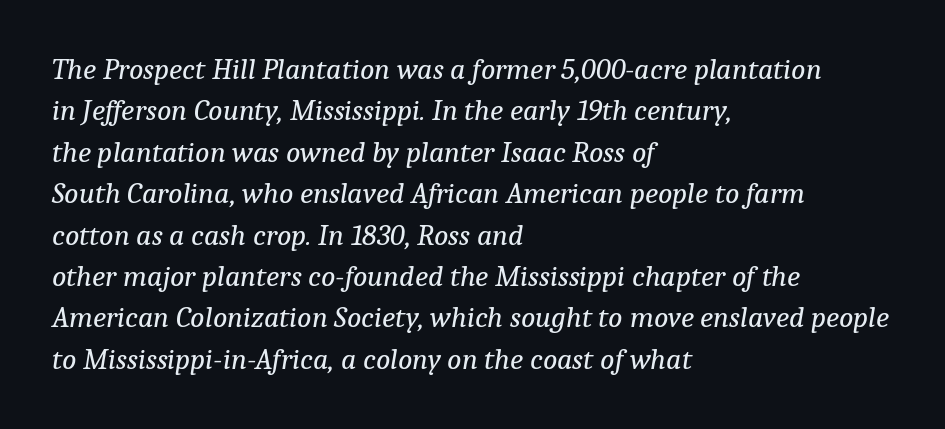
The image shows 30 px regular-weight serif type, italic (leaning right); set left-aligned, normal line spacing (1.38x), normal letter spacing, not underlined; low stroke contrast and a medium x-height.
